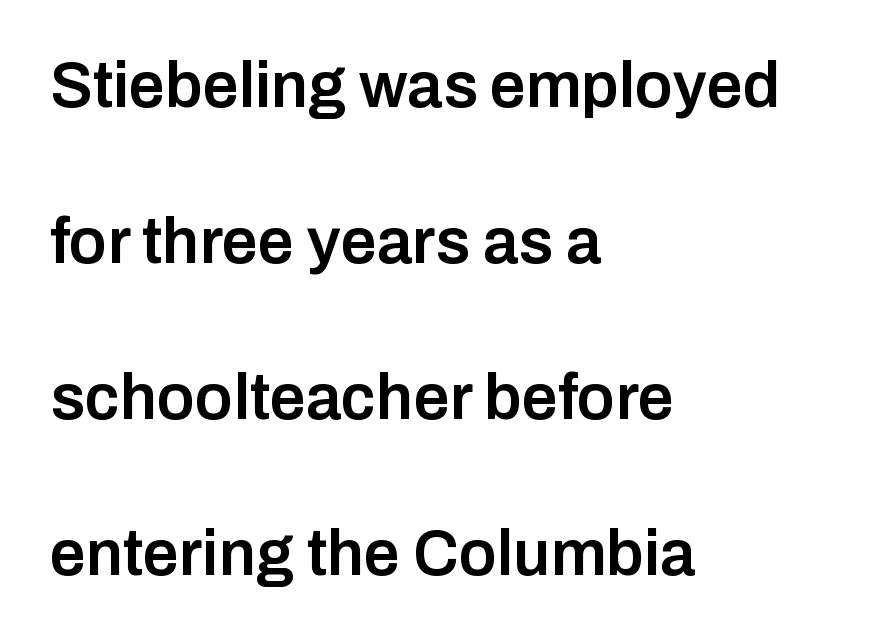
Q: Is the text bold? A: Semi-bold.
Q: Is the text italic (slanted)? A: No, it is upright.
Q: Is the typeface a serif or a sans-serif typeface? A: Sans-serif.
Q: Is the text underlined? A: No.
Q: How is the paragraph aligned? A: Left-aligned.
Q: Is the spacing between letters normal or unusually wide? A: Normal.
Q: Is the spacing between lines tight, normal or loose? A: Loose.
Q: Width (condensed, normal, or wide)? A: Normal.
Q: Stroke contrast? A: Low.
Q: x-height? A: Medium.
Q: Monospaced? A: No.
